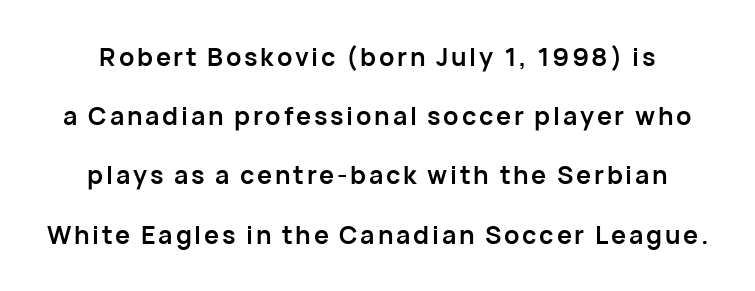
Q: Is the text bold? A: Yes.
Q: Is the text italic (slanted)? A: No, it is upright.
Q: Is the text underlined? A: No.
Q: Is the spacing between lines tight, normal or loose? A: Loose.
